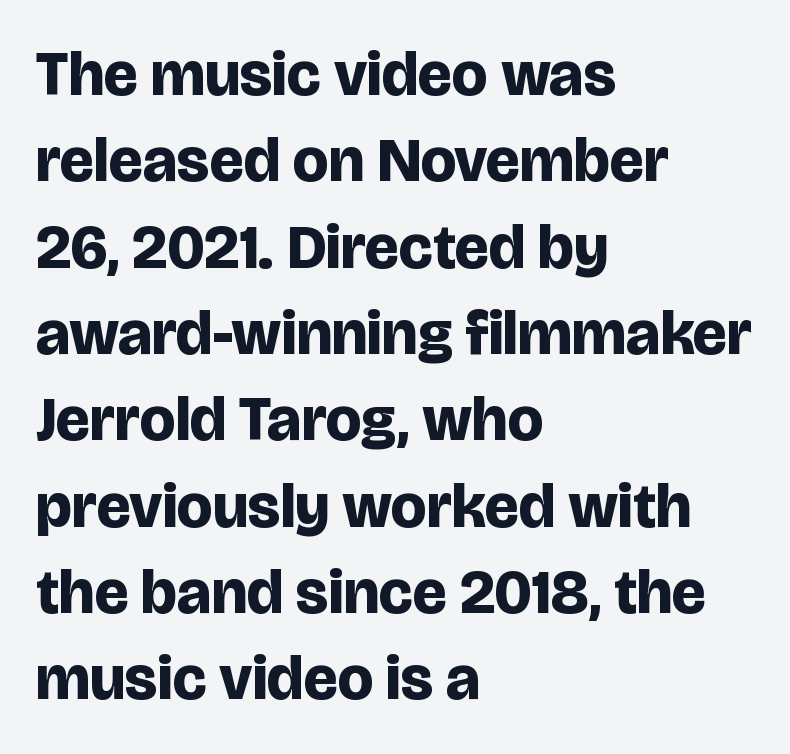
Q: Is the text bold? A: Yes.
Q: Is the text italic (slanted)? A: No, it is upright.
Q: Is the typeface a serif or a sans-serif typeface? A: Sans-serif.
Q: Is the text underlined? A: No.
Q: How is the paragraph aligned? A: Left-aligned.
Q: Is the spacing between letters normal or unusually wide? A: Normal.
Q: Is the spacing between lines tight, normal or loose? A: Normal.
Q: Width (condensed, normal, or wide)? A: Normal.
Q: Stroke contrast? A: Low.
Q: x-height? A: Large.
Q: Monospaced? A: No.
